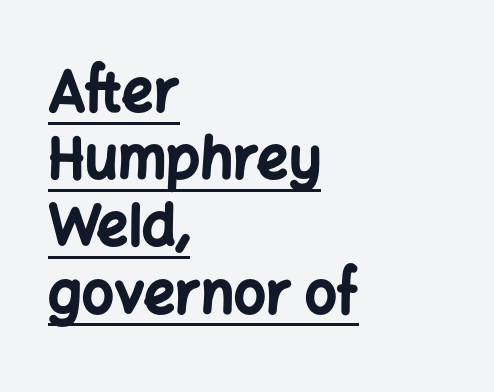
Q: Is the text bold? A: Yes.
Q: Is the text italic (slanted)? A: No, it is upright.
Q: Is the typeface a serif or a sans-serif typeface? A: Sans-serif.
Q: Is the text underlined? A: Yes.
Q: How is the paragraph aligned? A: Left-aligned.
Q: Is the spacing between letters normal or unusually wide? A: Normal.
Q: Width (condensed, normal, or wide)? A: Normal.
Q: Stroke contrast? A: Low.
Q: x-height? A: Medium.
Q: Monospaced? A: No.
